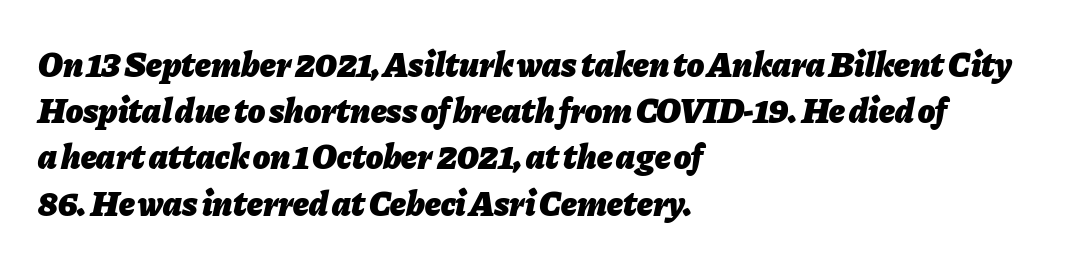
Q: Is the text bold? A: Yes.
Q: Is the text italic (slanted)? A: Yes, it leans right by about 11 degrees.
Q: Is the text underlined? A: No.
Q: How is the paragraph aligned? A: Left-aligned.
Q: Is the spacing between letters normal or unusually wide? A: Normal.
Q: Is the spacing between lines tight, normal or loose? A: Normal.
Q: Width (condensed, normal, or wide)? A: Normal.
Q: Stroke contrast? A: Low.
Q: x-height? A: Medium.
Q: Monospaced? A: No.
